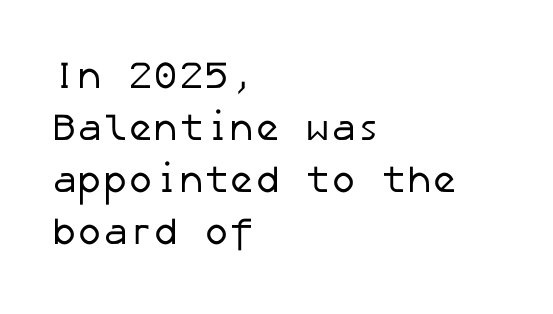
The rendering anchors every line to the left-hand side. Stroke thickness stays within the range of a standard reading face or lighter. The passage shown stacks its lines at a standard gap. Honestly, the letter spacing is just normal — you wouldn't notice it. The passage shown is not underscored anywhere. The type family on display is of the sans-serif kind.
